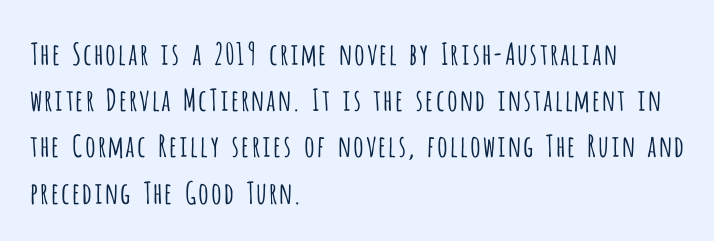
The image shows 30 px light, condensed sans-serif type, upright; set left-aligned, normal line spacing (1.54x), normal letter spacing, not underlined; low stroke contrast and a large x-height.
